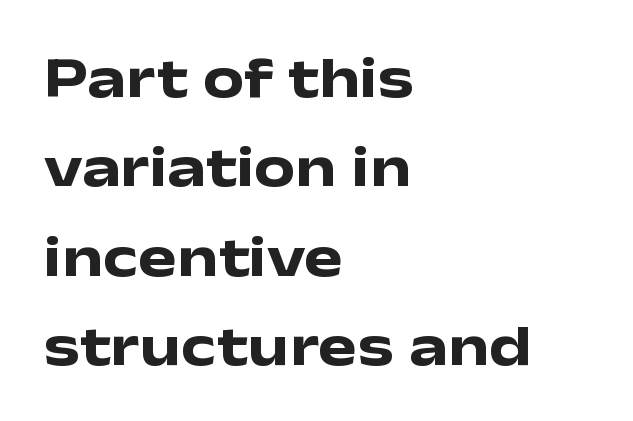
Q: Is the text bold? A: Yes.
Q: Is the text italic (slanted)? A: No, it is upright.
Q: Is the typeface a serif or a sans-serif typeface? A: Sans-serif.
Q: Is the text underlined? A: No.
Q: How is the paragraph aligned? A: Left-aligned.
Q: Is the spacing between letters normal or unusually wide? A: Normal.
Q: Is the spacing between lines tight, normal or loose? A: Normal.
Q: Width (condensed, normal, or wide)? A: Wide.
Q: Stroke contrast? A: Low.
Q: x-height? A: Medium.
Q: Monospaced? A: No.
